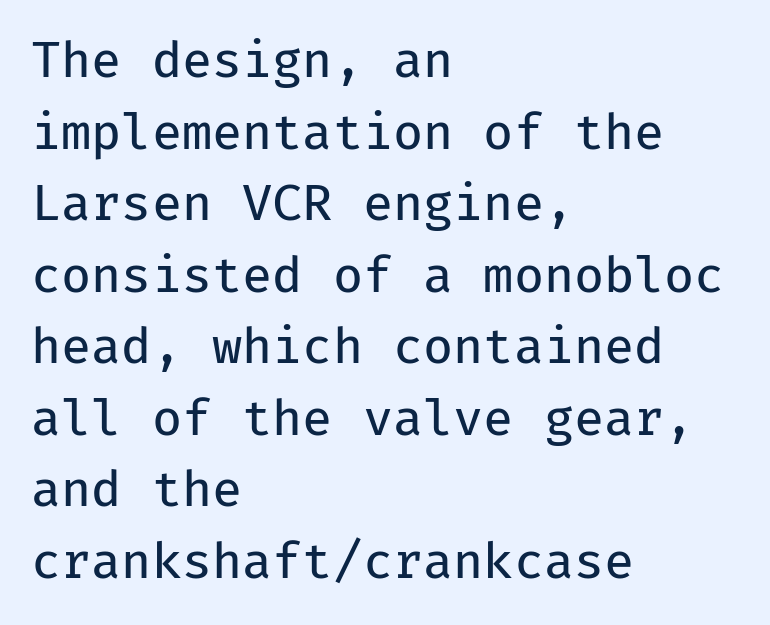
Q: Is the text bold? A: No.
Q: Is the text italic (slanted)? A: No, it is upright.
Q: Is the typeface a serif or a sans-serif typeface? A: Sans-serif.
Q: Is the text underlined? A: No.
Q: How is the paragraph aligned? A: Left-aligned.
Q: Is the spacing between letters normal or unusually wide? A: Normal.
Q: Is the spacing between lines tight, normal or loose? A: Normal.
Q: Width (condensed, normal, or wide)? A: Normal.
Q: Stroke contrast? A: Low.
Q: x-height? A: Medium.
Q: Monospaced? A: Yes.
